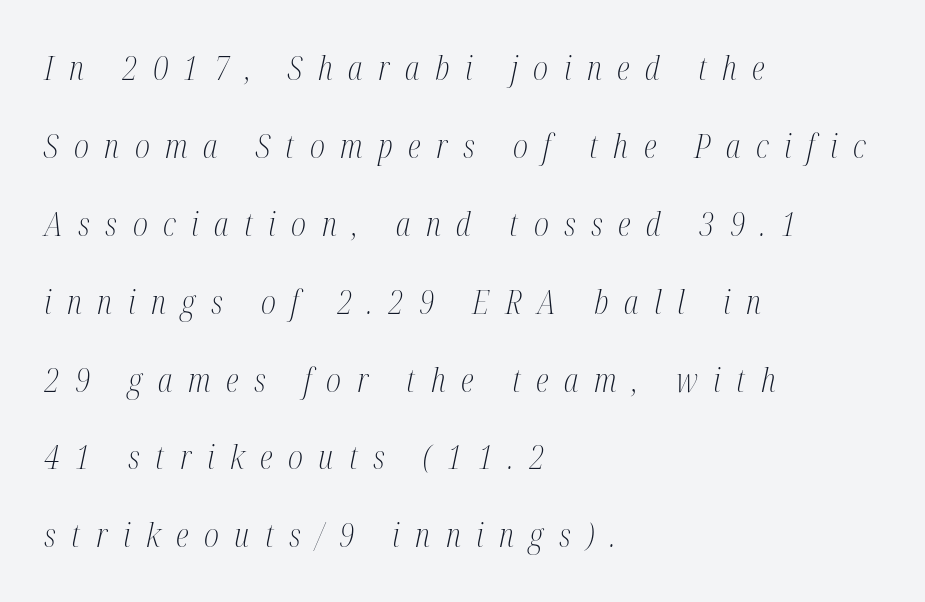
Q: Is the text bold? A: No.
Q: Is the text italic (slanted)? A: Yes, it leans right by about 12 degrees.
Q: Is the typeface a serif or a sans-serif typeface? A: Serif.
Q: Is the text underlined? A: No.
Q: How is the paragraph aligned? A: Left-aligned.
Q: Is the spacing between letters normal or unusually wide? A: Unusually wide.
Q: Is the spacing between lines tight, normal or loose? A: Loose.
Q: Width (condensed, normal, or wide)? A: Condensed.
Q: Stroke contrast? A: Medium.
Q: x-height? A: Medium.
Q: Monospaced? A: No.
